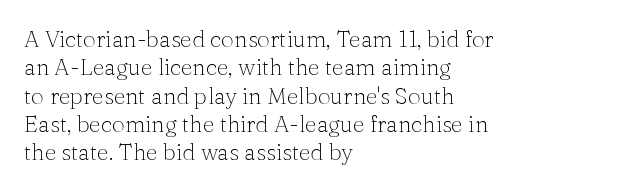
The image shows 23 px text type, upright; set left-aligned, line spacing 1.23x, normal letter spacing, not underlined.
